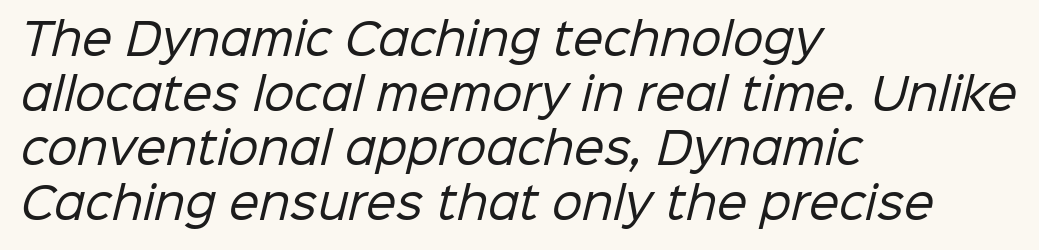
Descenders hang freely into open space. This rendering uses left alignment, leaving the right contour irregular. There is no visible air inserted between adjacent glyphs. Is this a fixed-width face? No — the glyphs have proportional, varying widths. The letters look calm and open, with moderate or lighter stems. The designer went with a sans here, leaving each stem footless.
